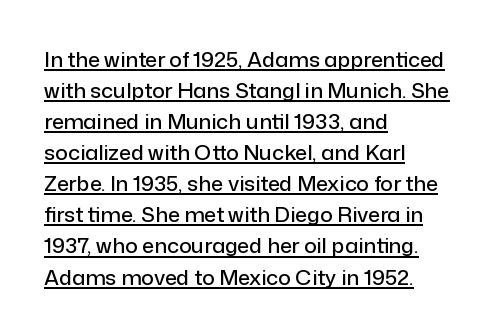
{"italic": "no", "underline": "yes", "align": "left", "line_spacing": "normal", "line_spacing_ratio": 1.48, "letter_spacing": "normal", "letter_spacing_em": 0.0, "glyph_px": 21}
